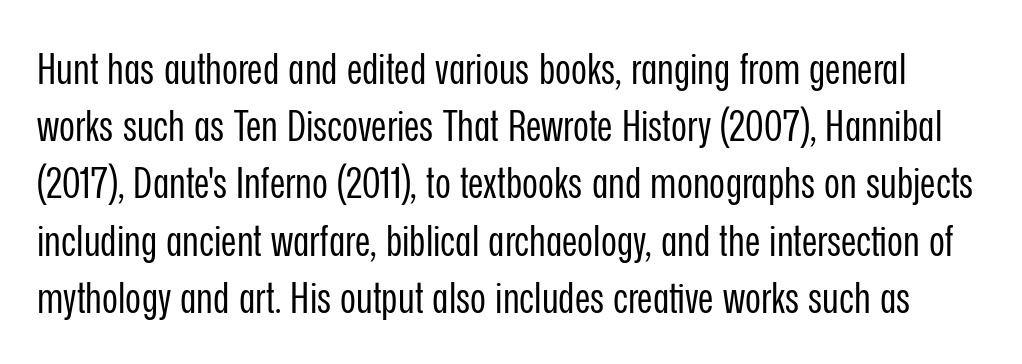
The image shows 43 px regular-weight, condensed sans-serif type, upright; set normal line spacing (1.33x), normal letter spacing, not underlined; low stroke contrast and a medium x-height.
